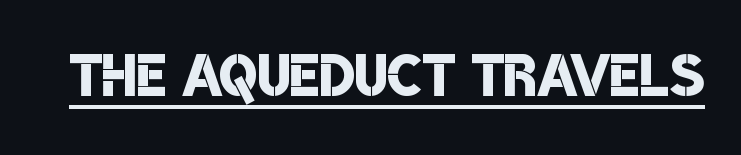
{"serif": "no", "bold": "semi", "weight": "semibold", "width": "condensed", "stroke_contrast": "low", "x_height": "large", "monospaced": "no", "underline": "yes", "letter_spacing": "normal", "letter_spacing_em": 0.0, "glyph_px": 80}
